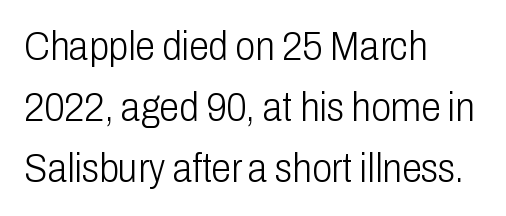
Q: Is the text bold? A: No.
Q: Is the text italic (slanted)? A: No, it is upright.
Q: Is the typeface a serif or a sans-serif typeface? A: Sans-serif.
Q: Is the text underlined? A: No.
Q: How is the paragraph aligned? A: Left-aligned.
Q: Is the spacing between letters normal or unusually wide? A: Normal.
Q: Is the spacing between lines tight, normal or loose? A: Normal.
Q: Width (condensed, normal, or wide)? A: Condensed.
Q: Stroke contrast? A: Low.
Q: x-height? A: Medium.
Q: Monospaced? A: No.
